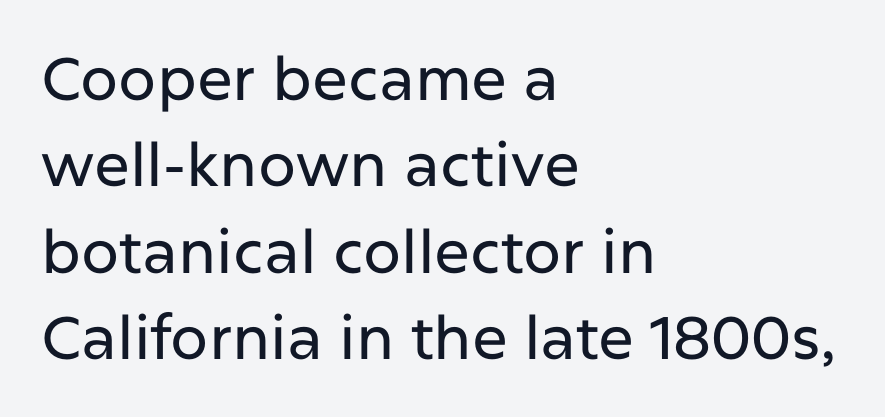
The image shows 60 px sans-serif type, upright; set left-aligned, normal line spacing (1.44x), normal letter spacing, not underlined; low stroke contrast and a medium x-height.
